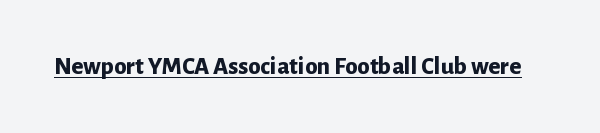
The face used here appears with an underline applied. Nope, not italic — everything's standing straight. This is heavy type, rendered in bold. Nobody touched the tracking dial on this one.
